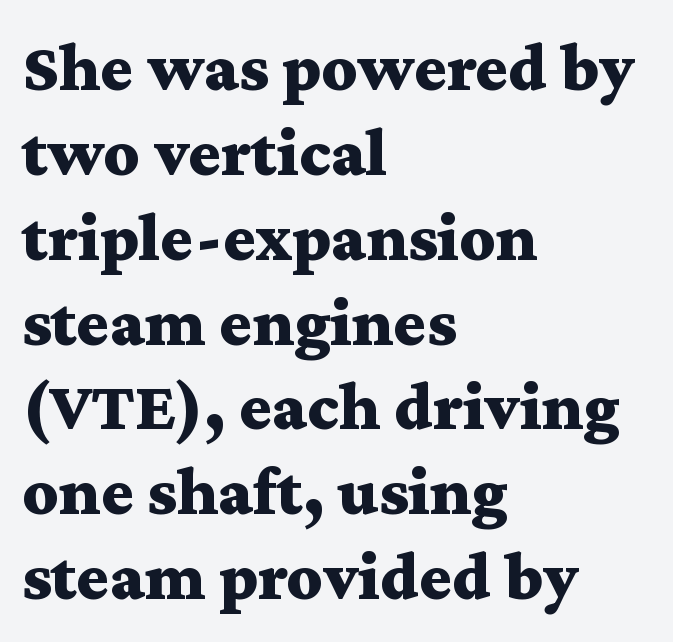
Q: Is the text bold? A: Yes.
Q: Is the text italic (slanted)? A: No, it is upright.
Q: Is the typeface a serif or a sans-serif typeface? A: Serif.
Q: Is the text underlined? A: No.
Q: How is the paragraph aligned? A: Left-aligned.
Q: Is the spacing between letters normal or unusually wide? A: Normal.
Q: Width (condensed, normal, or wide)? A: Wide.
Q: Stroke contrast? A: Medium.
Q: x-height? A: Medium.
Q: Monospaced? A: No.
